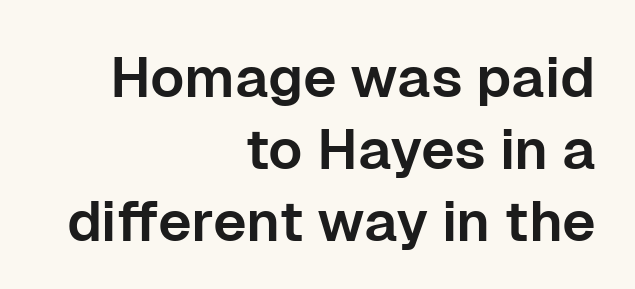
The image shows 57 px sans-serif type, upright; set right-aligned, normal line spacing (1.26x), normal letter spacing, not underlined; low stroke contrast and a medium x-height.
